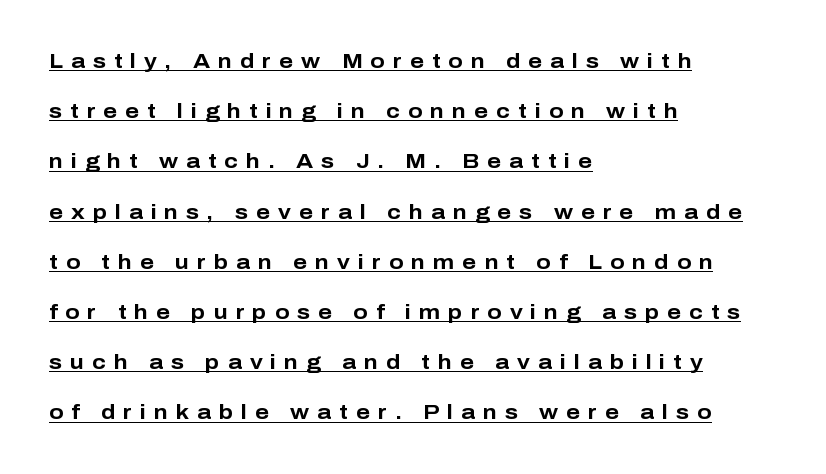
The strokes are fattened all the way to bold. Leading: increased. Has an underline been added? It has. The compositor pushed each line to the left boundary. Italic? Not at all — the glyphs are vertical.
